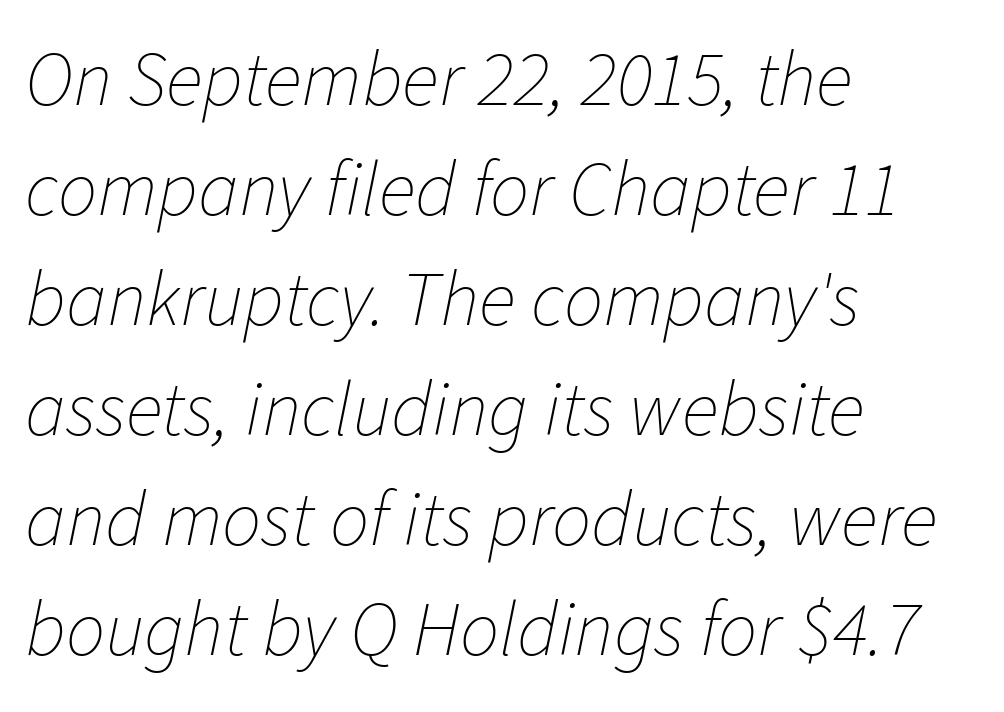
Q: Is the text bold? A: No.
Q: Is the text italic (slanted)? A: Yes, it leans right by about 11 degrees.
Q: Is the text underlined? A: No.
Q: How is the paragraph aligned? A: Left-aligned.
Q: Is the spacing between letters normal or unusually wide? A: Normal.
Q: Is the spacing between lines tight, normal or loose? A: Normal.
Q: Width (condensed, normal, or wide)? A: Normal.
Q: Stroke contrast? A: Low.
Q: x-height? A: Medium.
Q: Monospaced? A: No.
